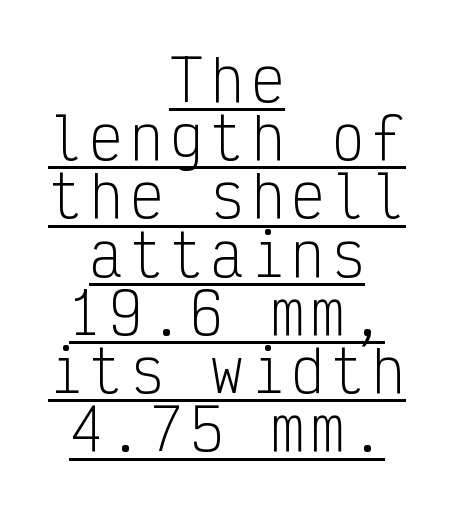
A typesetter would label this face a sans. Alignment: centered. The words here are underlined. Vertical strokes here are truly vertical.
